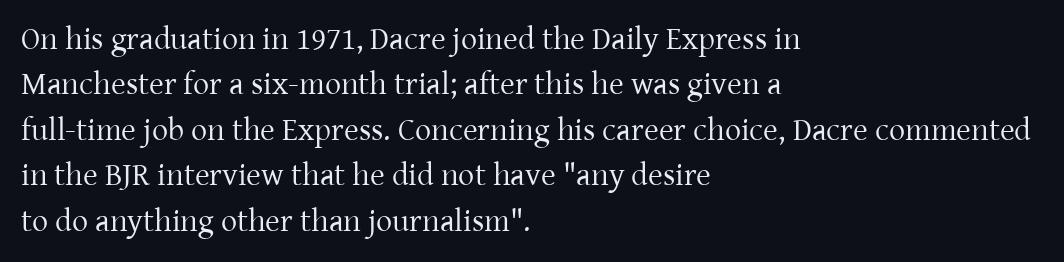
The image shows 32 px regular-weight serif type, upright; set left-aligned, normal line spacing (1.42x), normal letter spacing, not underlined; low stroke contrast and a medium x-height.
